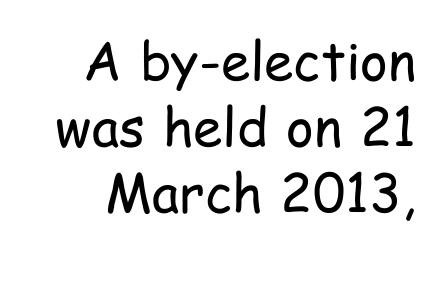
Stems here are at most as thick as an everyday book face. Classification — sans serif. Tall strokes in this sample are plumb rather than angled. Bare-footed words on every line.
